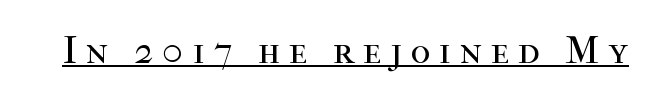
The image shows 38 px regular-weight serif type, upright; set unusually wide letter spacing (+0.23 em), underlined; high stroke contrast and a medium x-height.
